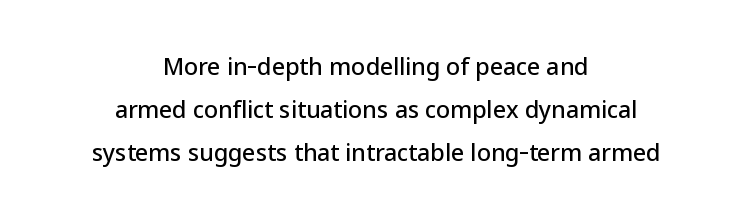
Q: Is the text italic (slanted)? A: No, it is upright.
Q: Is the text underlined? A: No.
Q: How is the paragraph aligned? A: Centered.
Q: Is the spacing between letters normal or unusually wide? A: Normal.
